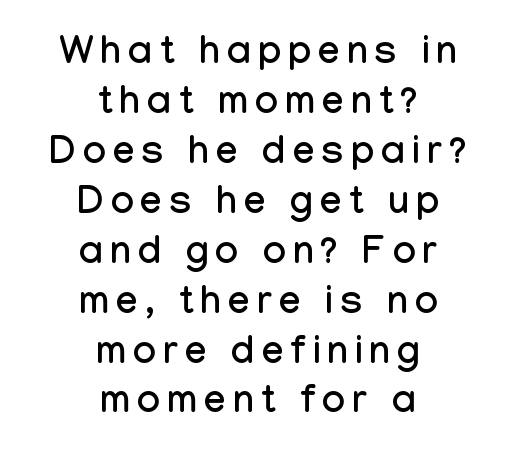
The rendering uses natural spacing where letterforms have individual widths. The lettering holds an erect, upright posture throughout. In terms of leading, this rendering sits right in the middle. Check the space under the baseline: it is left empty.
